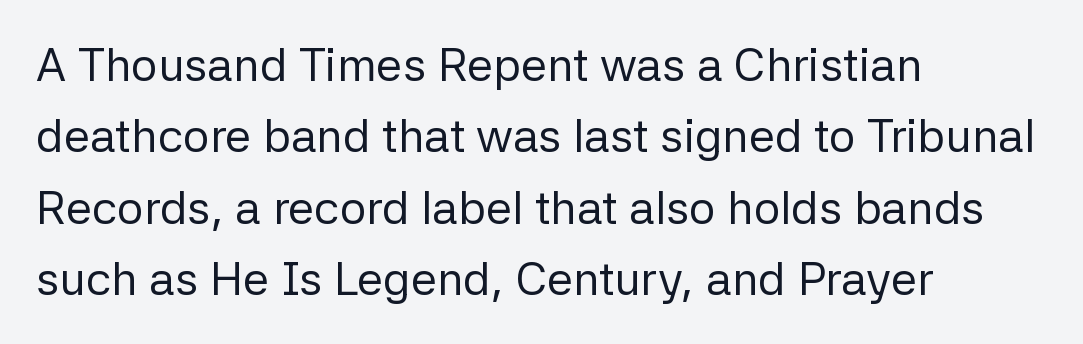
{"serif": "no", "italic": "no", "bold": "no", "weight": "regular", "width": "normal", "stroke_contrast": "low", "x_height": "medium", "monospaced": "no", "underline": "no", "align": "left", "line_spacing": "normal", "line_spacing_ratio": 1.52, "letter_spacing": "normal", "letter_spacing_em": 0.0, "glyph_px": 47}
